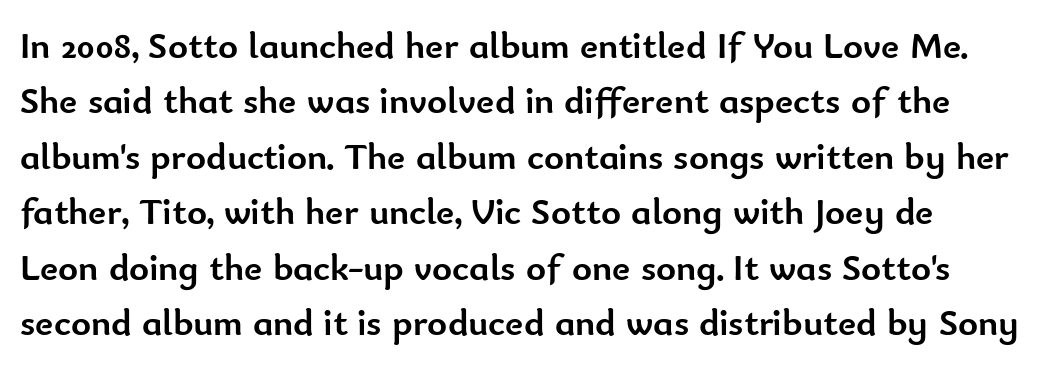
Q: Is the text bold? A: Yes.
Q: Is the text italic (slanted)? A: No, it is upright.
Q: Is the typeface a serif or a sans-serif typeface? A: Sans-serif.
Q: Is the text underlined? A: No.
Q: Is the spacing between letters normal or unusually wide? A: Normal.
Q: Is the spacing between lines tight, normal or loose? A: Normal.
Q: Width (condensed, normal, or wide)? A: Normal.
Q: Stroke contrast? A: Low.
Q: x-height? A: Small.
Q: Monospaced? A: No.
